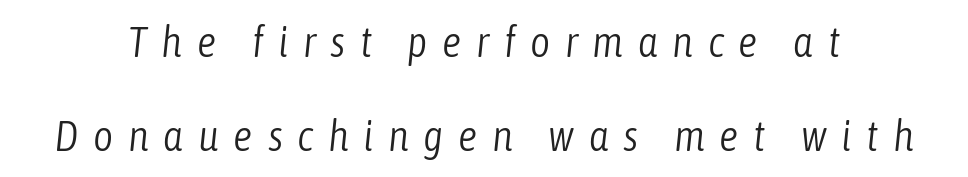
There is plenty of visible air inserted between adjacent glyphs. Nobody drew a line under any word here. The typography opts for an oblique posture over an upright one. No letter is thick-stroked: the sample isn't bold. Looks like regular typesetting: each glyph gets only the width it needs.
